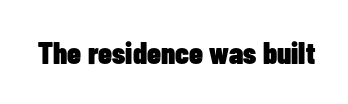
Typographically, this falls in the sans-serif category. Do the characters align in a grid? No, the font is proportional. The letters sit at their default tracking, neither squeezed nor spread. Caption: bold face, heavy strokes. The typography opts for an upright posture over an oblique one. The area under the type is left untouched.
